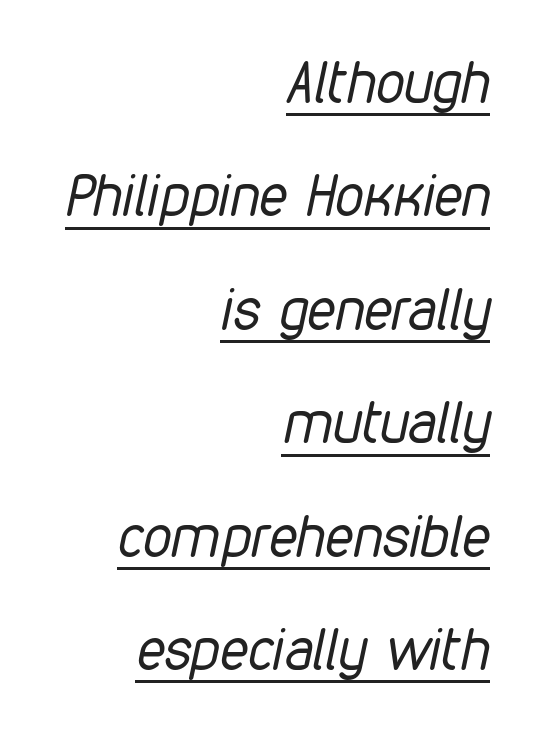
The image shows 57 px regular-weight, condensed type, italic (leaning right); set right-aligned, loose line spacing (1.99x), normal letter spacing, underlined; low stroke contrast and a medium x-height.
